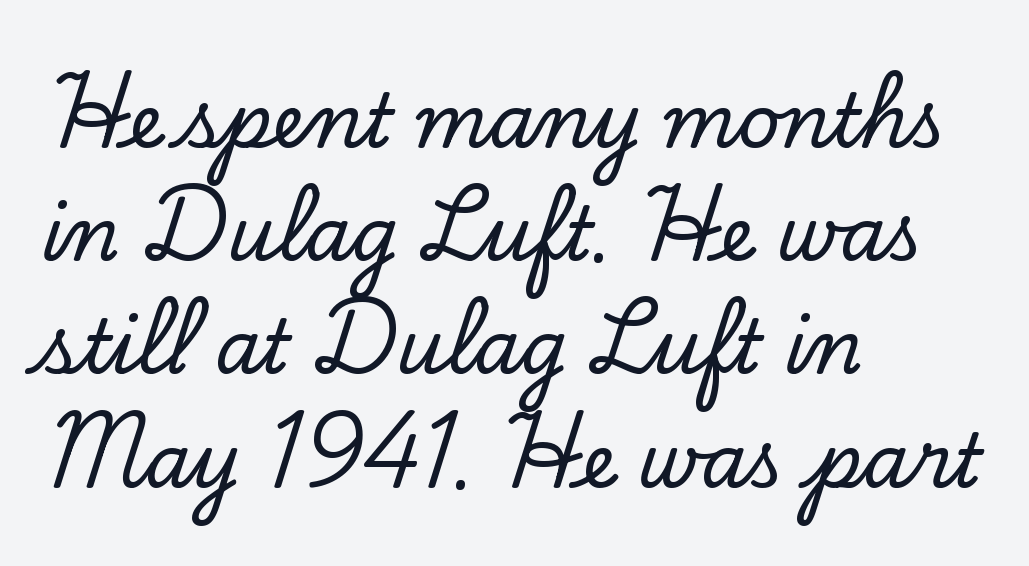
Q: Is the text italic (slanted)? A: Yes.
Q: Is the typeface a serif or a sans-serif typeface? A: Serif.
Q: Is the text underlined? A: No.
Q: How is the paragraph aligned? A: Left-aligned.
Q: Is the spacing between letters normal or unusually wide? A: Normal.
Q: Is the spacing between lines tight, normal or loose? A: Normal.
Q: Width (condensed, normal, or wide)? A: Normal.
Q: Stroke contrast? A: Low.
Q: x-height? A: Small.
Q: Monospaced? A: No.
